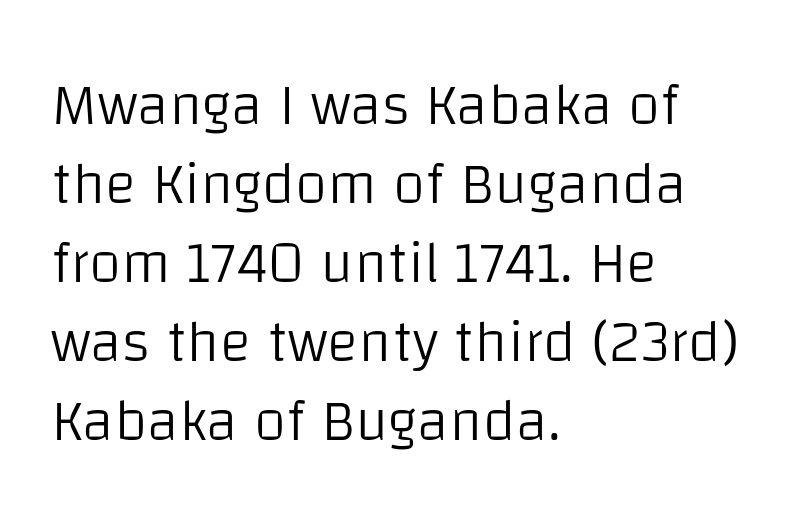
Proportional: the letters do not fall into vertical columns. Anything drawn beneath the words? Only blank space. Regular leading. The letters sit at their default tracking, neither squeezed nor spread. One-word summary of the alignment: left. Every stem runs plumb, perpendicular to the baseline.
